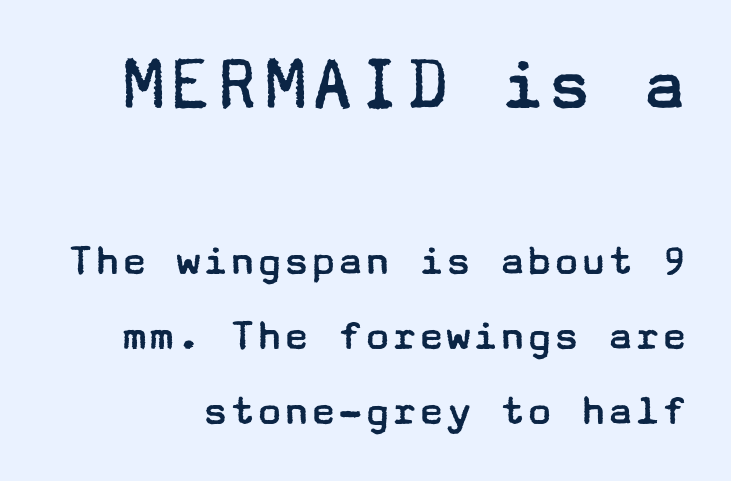
The image shows 79 px regular-weight, wide sans-serif type, upright; set normal line spacing (1.66x), normal letter spacing, not underlined; the first (top) block is 1.76x larger; low stroke contrast and a medium x-height.
